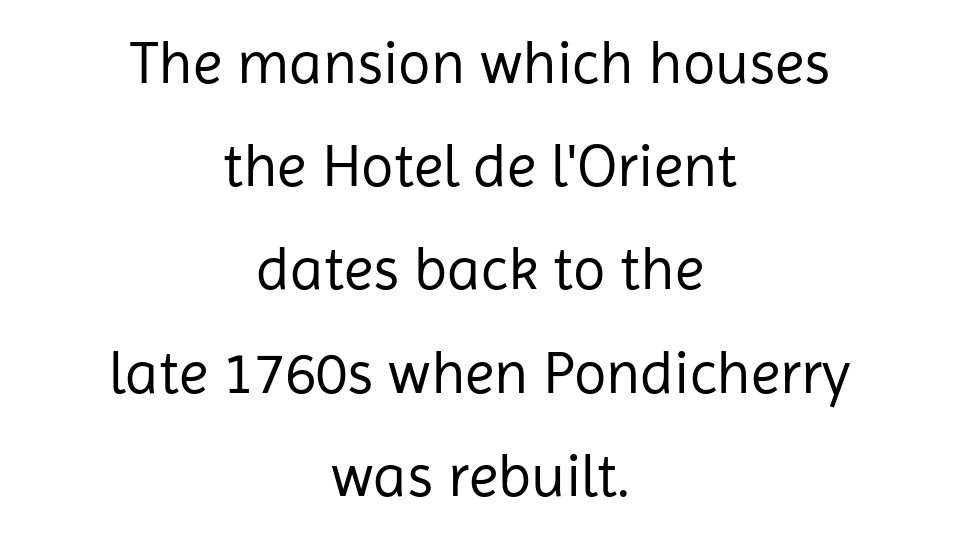
The tracking reads as untouched default to a designer's eye. Each line is balanced around a shared central axis. Is there any slant? The stems are plumb. The string is rendered with underlining switched off.
